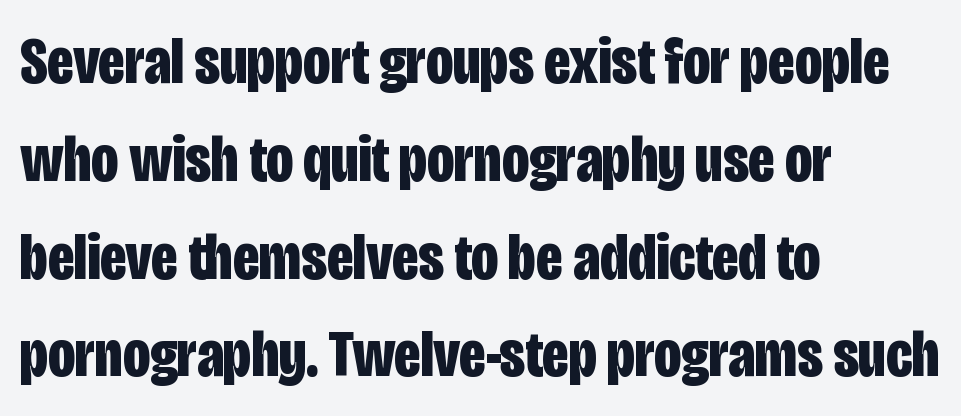
The image shows 67 px bold, condensed sans-serif type, upright; set left-aligned, normal line spacing (1.46x), normal letter spacing, not underlined; low stroke contrast and a large x-height.
